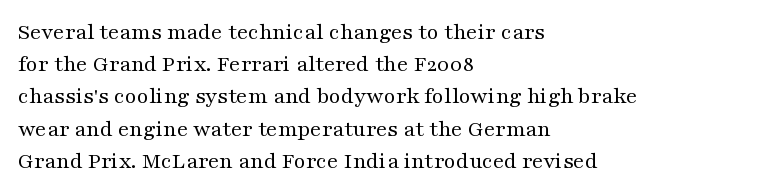
Q: Is the text bold? A: No.
Q: Is the text italic (slanted)? A: No, it is upright.
Q: Is the text underlined? A: No.
Q: How is the paragraph aligned? A: Left-aligned.
Q: Is the spacing between letters normal or unusually wide? A: Normal.
Q: Is the spacing between lines tight, normal or loose? A: Normal.
